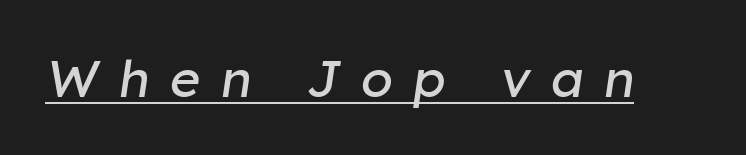
Q: Is the text bold? A: No.
Q: Is the text italic (slanted)? A: Yes, it leans right by about 8 degrees.
Q: Is the text underlined? A: Yes.
Q: Is the spacing between letters normal or unusually wide? A: Unusually wide.
Q: Width (condensed, normal, or wide)? A: Normal.
Q: Stroke contrast? A: Low.
Q: x-height? A: Medium.
Q: Monospaced? A: No.
